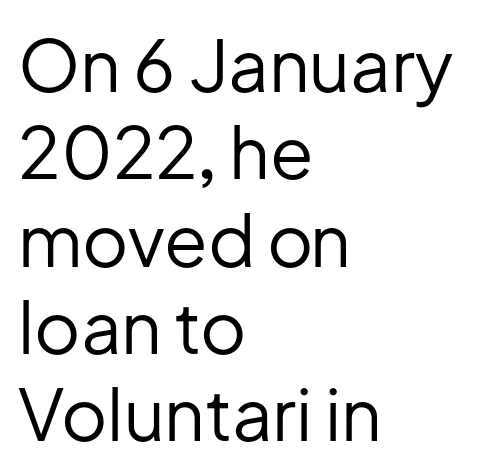
The image shows 71 px regular-weight sans-serif type, upright; set left-aligned, line spacing 1.23x, normal letter spacing, not underlined; low stroke contrast and a medium x-height.
